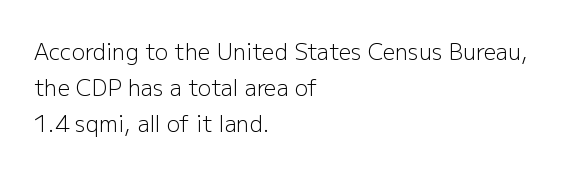
{"italic": "no", "bold": "no", "underline": "no", "align": "left", "line_spacing": "normal", "line_spacing_ratio": 1.64, "letter_spacing": "normal", "letter_spacing_em": 0.0, "glyph_px": 22}
